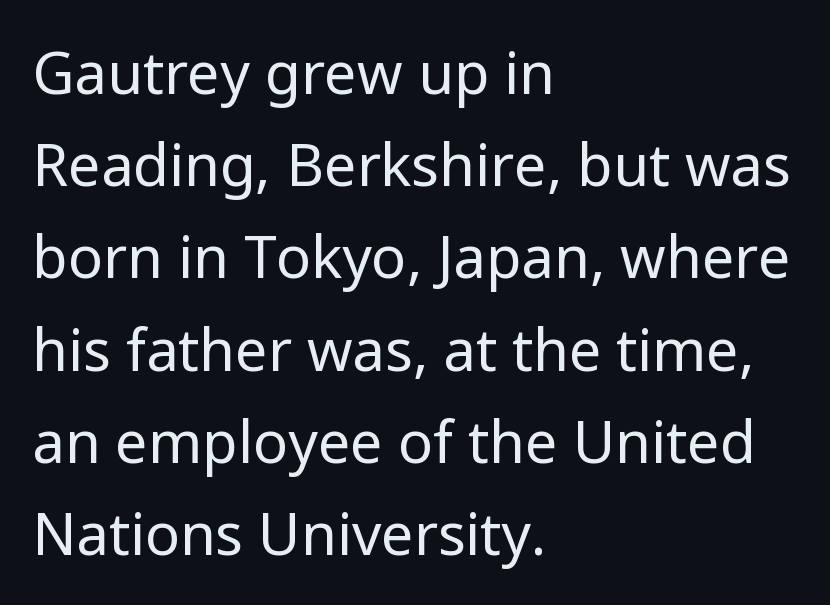
The image shows 58 px regular-weight sans-serif type, upright; set left-aligned, normal line spacing (1.59x), normal letter spacing, not underlined; low stroke contrast and a medium x-height.
